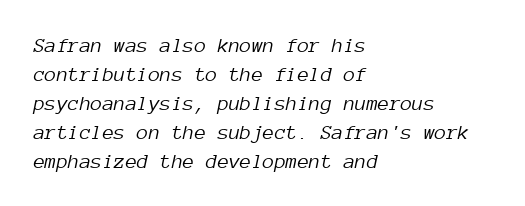
The space between consecutive lines is moderate. The space directly below the letters is spotless. The lettering tilts uniformly, giving the passage an italic look. Spacing between characters is what you'd get straight out of the box.
